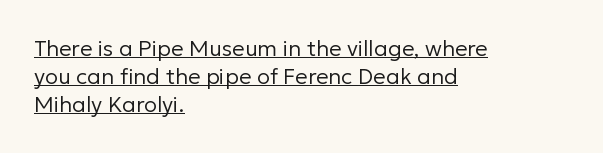
The image shows 22 px text type, upright; set left-aligned, normal line spacing (1.27x), normal letter spacing, underlined.
